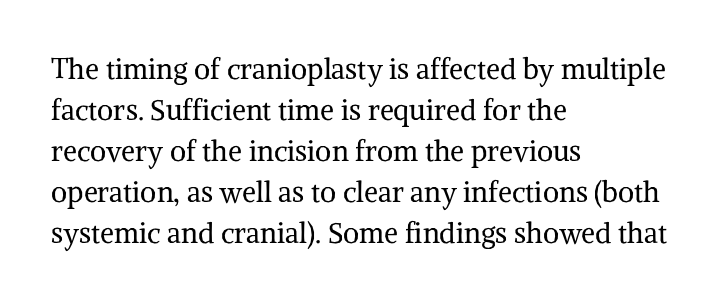
The image shows 28 px regular-weight serif type, upright; set left-aligned, normal line spacing (1.46x), normal letter spacing, not underlined; medium stroke contrast and a medium x-height.
